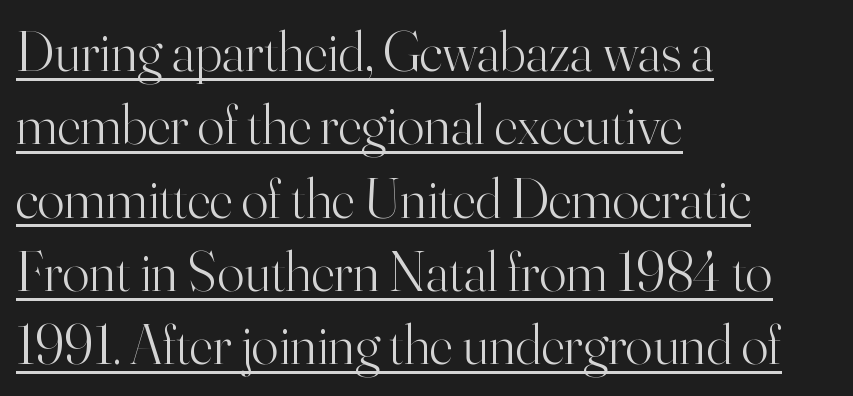
The image shows 56 px light serif type, upright; set left-aligned, normal line spacing (1.31x), normal letter spacing, underlined; high stroke contrast and a small x-height.
